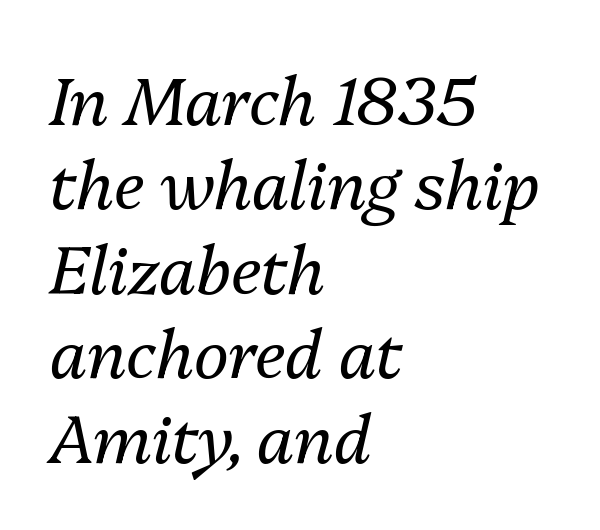
Q: Is the text bold? A: No.
Q: Is the text italic (slanted)? A: Yes, it leans right by about 13 degrees.
Q: Is the text underlined? A: No.
Q: How is the paragraph aligned? A: Left-aligned.
Q: Is the spacing between letters normal or unusually wide? A: Normal.
Q: Is the spacing between lines tight, normal or loose? A: Normal.
Q: Width (condensed, normal, or wide)? A: Normal.
Q: Stroke contrast? A: Medium.
Q: x-height? A: Medium.
Q: Monospaced? A: No.
